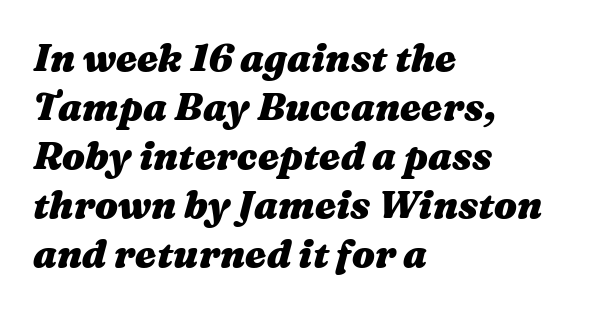
The image shows 38 px heavy, wide type, italic (leaning right); set left-aligned, normal line spacing (1.29x), normal letter spacing, not underlined; medium stroke contrast and a medium x-height.
